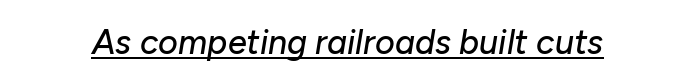
{"italic": "yes", "lean": "right", "slant_degrees": 10, "width": "normal", "stroke_contrast": "low", "x_height": "medium", "monospaced": "no", "underline": "yes", "letter_spacing": "normal", "letter_spacing_em": 0.0, "glyph_px": 34}
